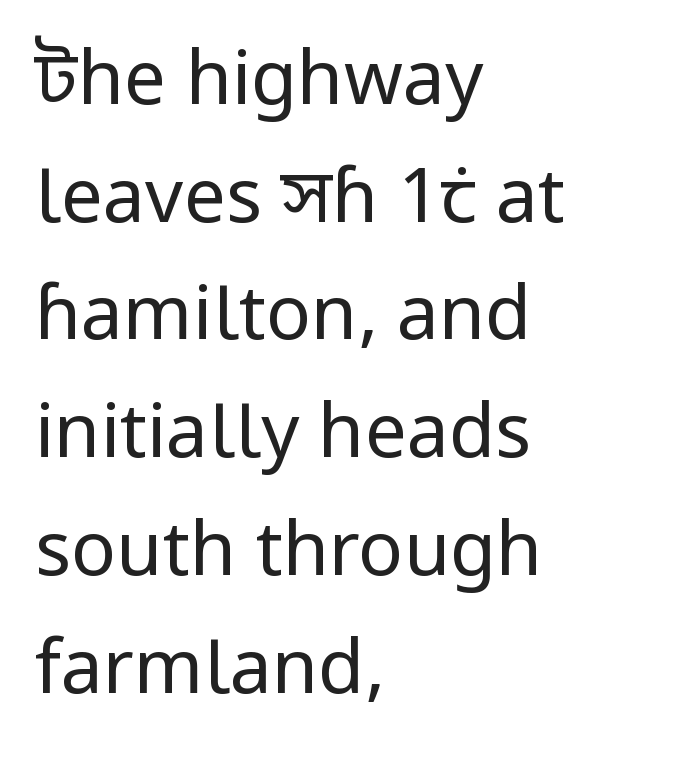
Q: Is the text bold? A: No.
Q: Is the text italic (slanted)? A: No, it is upright.
Q: Is the typeface a serif or a sans-serif typeface? A: Sans-serif.
Q: Is the text underlined? A: No.
Q: How is the paragraph aligned? A: Left-aligned.
Q: Is the spacing between letters normal or unusually wide? A: Normal.
Q: Is the spacing between lines tight, normal or loose? A: Normal.
Q: Width (condensed, normal, or wide)? A: Normal.
Q: Stroke contrast? A: Low.
Q: x-height? A: Medium.
Q: Monospaced? A: No.
